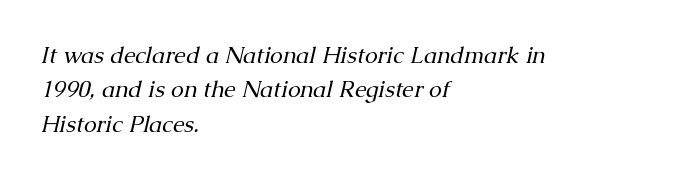
The image shows 23 px text type, italic (leaning right); set left-aligned, normal line spacing (1.5x), normal letter spacing, not underlined.
